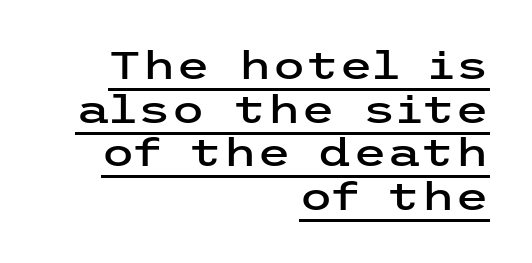
The image shows 39 px wide sans-serif type, upright; set right-aligned, tight line spacing (1.12x), normal letter spacing, underlined; low stroke contrast and a medium x-height.
